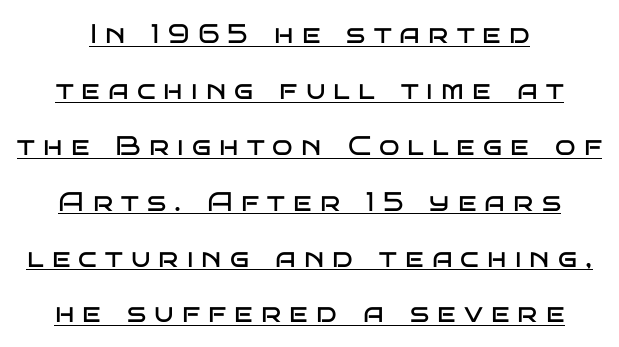
{"italic": "no", "bold": "no", "underline": "yes", "line_spacing": "loose", "line_spacing_ratio": 2.07, "letter_spacing": "wide", "letter_spacing_em": 0.3, "glyph_px": 27}
